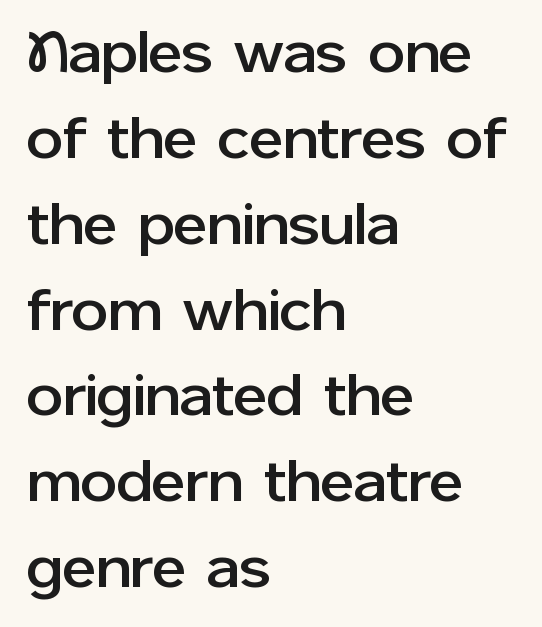
{"serif": "no", "italic": "no", "width": "normal", "stroke_contrast": "low", "x_height": "medium", "monospaced": "no", "underline": "no", "align": "left", "line_spacing": "normal", "line_spacing_ratio": 1.48, "letter_spacing": "normal", "letter_spacing_em": 0.0, "glyph_px": 58}
